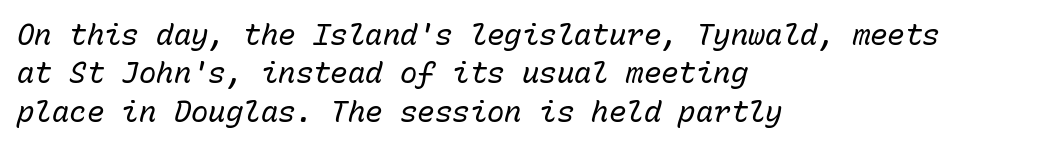
The image shows 29 px regular-weight type, italic (leaning right), monospaced; set left-aligned, normal line spacing (1.32x), normal letter spacing, not underlined; low stroke contrast and a medium x-height.
